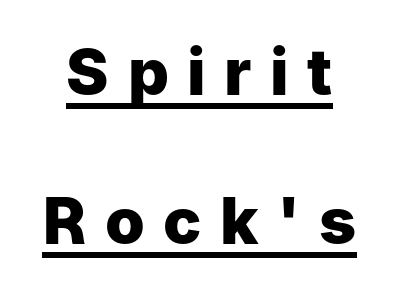
{"serif": "no", "italic": "no", "bold": "yes", "weight": "heavy", "width": "normal", "stroke_contrast": "low", "x_height": "medium", "monospaced": "no", "underline": "yes", "line_spacing": "loose", "line_spacing_ratio": 2.33, "letter_spacing": "wide", "letter_spacing_em": 0.29, "glyph_px": 64}
